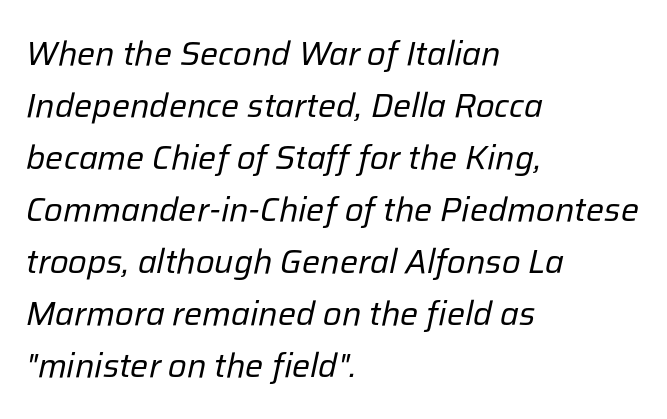
{"italic": "yes", "lean": "right", "slant_degrees": 12, "bold": "no", "weight": "regular", "width": "normal", "stroke_contrast": "low", "x_height": "medium", "monospaced": "no", "underline": "no", "align": "left", "line_spacing": "normal", "line_spacing_ratio": 1.53, "letter_spacing": "normal", "letter_spacing_em": 0.0, "glyph_px": 34}
